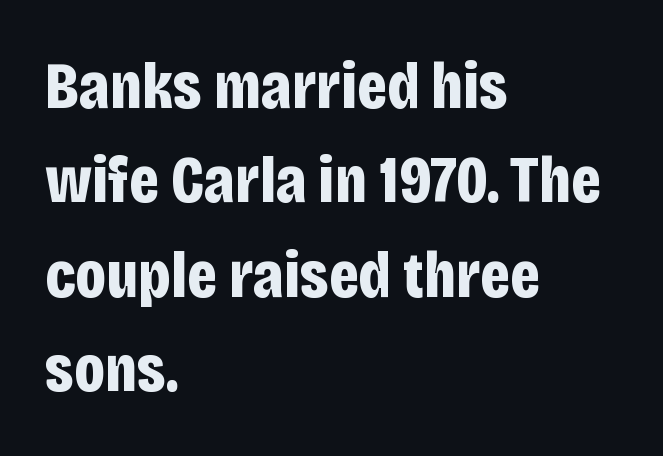
Q: Is the text bold? A: Yes.
Q: Is the text italic (slanted)? A: No, it is upright.
Q: Is the typeface a serif or a sans-serif typeface? A: Sans-serif.
Q: Is the text underlined? A: No.
Q: How is the paragraph aligned? A: Left-aligned.
Q: Is the spacing between letters normal or unusually wide? A: Normal.
Q: Is the spacing between lines tight, normal or loose? A: Normal.
Q: Width (condensed, normal, or wide)? A: Condensed.
Q: Stroke contrast? A: Low.
Q: x-height? A: Large.
Q: Monospaced? A: No.
